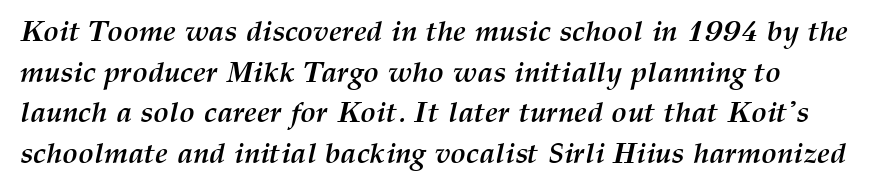
{"italic": "yes", "lean": "right", "slant_degrees": 12, "bold": "yes", "weight": "semibold", "width": "normal", "stroke_contrast": "medium", "x_height": "medium", "monospaced": "no", "underline": "no", "line_spacing": "normal", "line_spacing_ratio": 1.4, "letter_spacing": "normal", "letter_spacing_em": 0.0, "glyph_px": 29}
